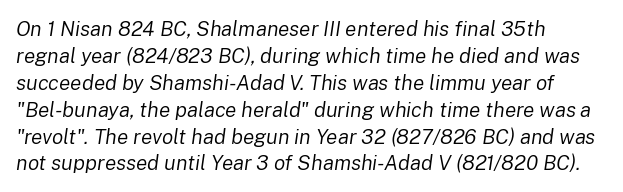
Q: Is the text bold? A: No.
Q: Is the text italic (slanted)? A: Yes, it leans right by about 8 degrees.
Q: Is the text underlined? A: No.
Q: How is the paragraph aligned? A: Left-aligned.
Q: Is the spacing between letters normal or unusually wide? A: Normal.
Q: Is the spacing between lines tight, normal or loose? A: Normal.
